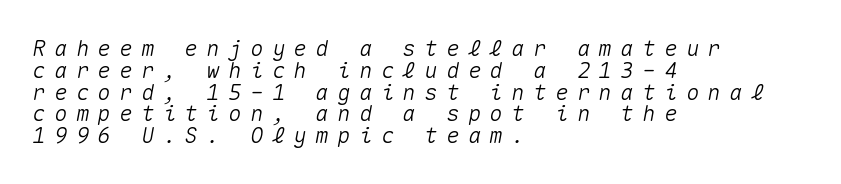
Words appear elongated and porous because spacing is wide. Is the block centered? No — it sits flush against the left margin. Successive baselines arrive quickly, one right under another. It's the slanting kind of type.
